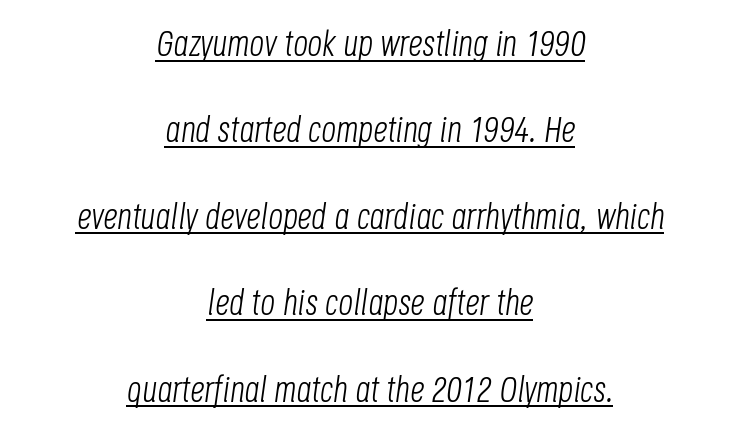
Q: Is the text bold? A: No.
Q: Is the text italic (slanted)? A: Yes, it leans right by about 8 degrees.
Q: Is the text underlined? A: Yes.
Q: How is the paragraph aligned? A: Centered.
Q: Is the spacing between letters normal or unusually wide? A: Normal.
Q: Is the spacing between lines tight, normal or loose? A: Loose.
Q: Width (condensed, normal, or wide)? A: Condensed.
Q: Stroke contrast? A: Low.
Q: x-height? A: Large.
Q: Monospaced? A: No.
